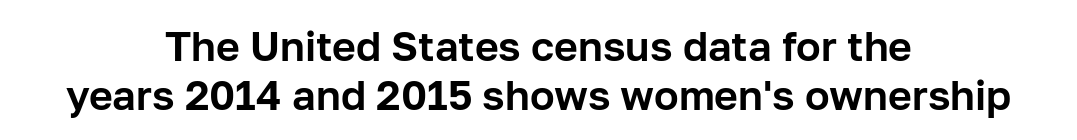
Q: Is the text italic (slanted)? A: No, it is upright.
Q: Is the typeface a serif or a sans-serif typeface? A: Sans-serif.
Q: Is the text underlined? A: No.
Q: How is the paragraph aligned? A: Centered.
Q: Is the spacing between letters normal or unusually wide? A: Normal.
Q: Width (condensed, normal, or wide)? A: Normal.
Q: Stroke contrast? A: Low.
Q: x-height? A: Medium.
Q: Monospaced? A: No.
